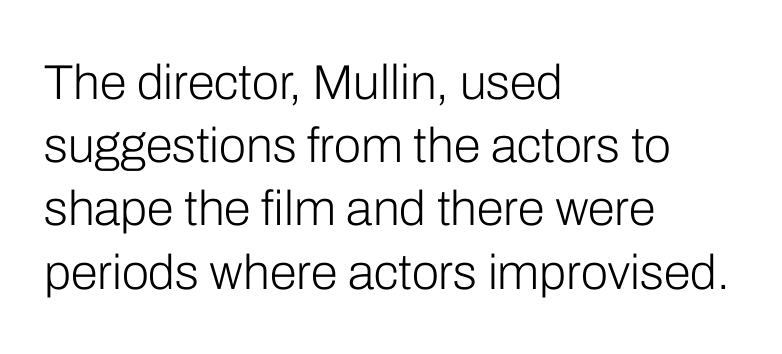
Q: Is the text bold? A: No.
Q: Is the text italic (slanted)? A: No, it is upright.
Q: Is the typeface a serif or a sans-serif typeface? A: Sans-serif.
Q: Is the text underlined? A: No.
Q: How is the paragraph aligned? A: Left-aligned.
Q: Is the spacing between letters normal or unusually wide? A: Normal.
Q: Is the spacing between lines tight, normal or loose? A: Normal.
Q: Width (condensed, normal, or wide)? A: Normal.
Q: Stroke contrast? A: Low.
Q: x-height? A: Medium.
Q: Monospaced? A: No.
